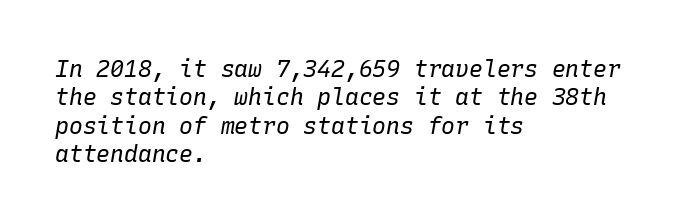
Q: Is the text bold? A: No.
Q: Is the text italic (slanted)? A: Yes, it leans right by about 10 degrees.
Q: Is the text underlined? A: No.
Q: How is the paragraph aligned? A: Left-aligned.
Q: Is the spacing between letters normal or unusually wide? A: Normal.
